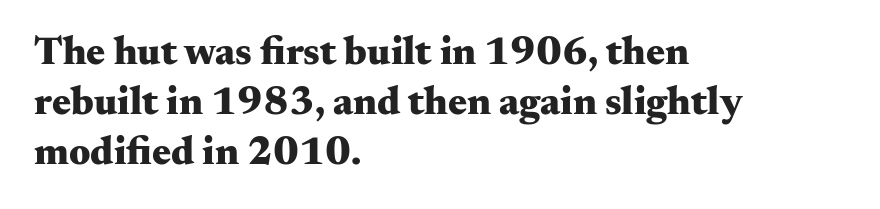
The image shows 40 px heavy, wide serif type, upright; set left-aligned, normal line spacing (1.25x), normal letter spacing, not underlined; medium stroke contrast and a small x-height.
